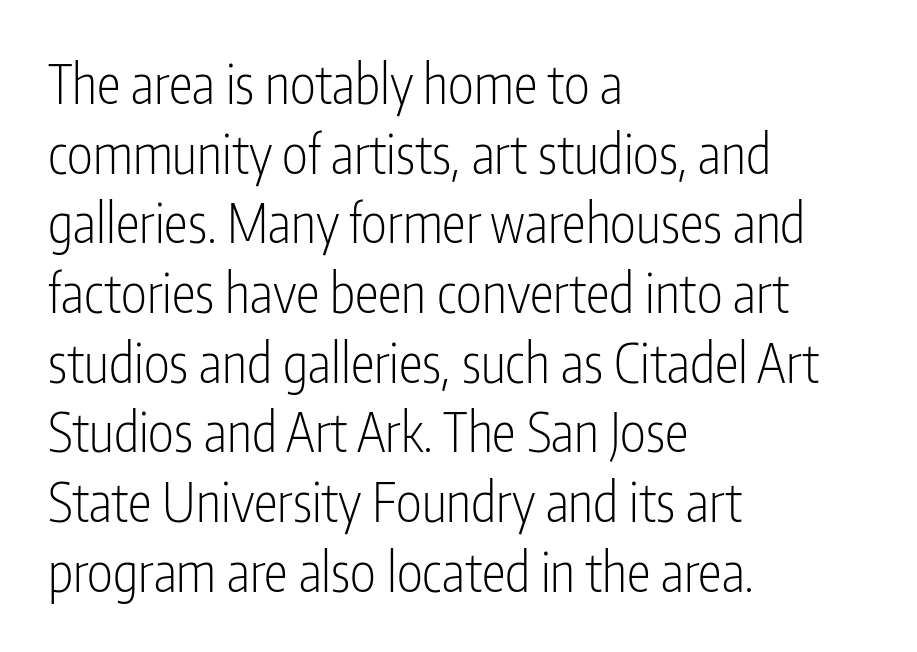
The image shows 54 px light, condensed sans-serif type, upright; set left-aligned, normal line spacing (1.29x), normal letter spacing, not underlined; low stroke contrast and a medium x-height.
